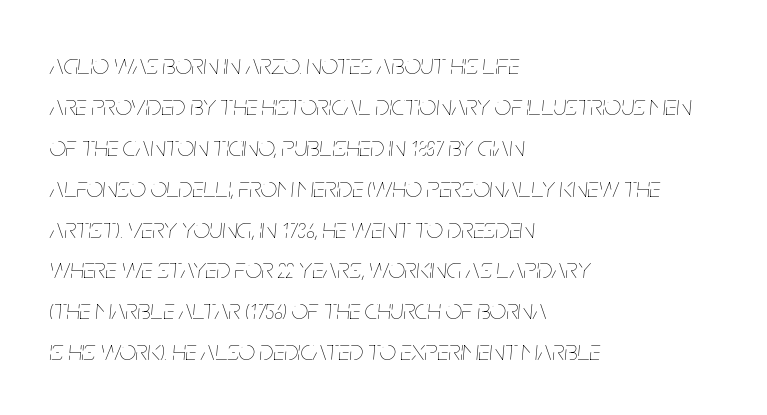
Q: Is the text bold? A: No.
Q: Is the text italic (slanted)? A: Yes, it leans right by about 5 degrees.
Q: Is the text underlined? A: No.
Q: How is the paragraph aligned? A: Left-aligned.
Q: Is the spacing between letters normal or unusually wide? A: Normal.
Q: Is the spacing between lines tight, normal or loose? A: Normal.
Q: Width (condensed, normal, or wide)? A: Condensed.
Q: Stroke contrast? A: Low.
Q: x-height? A: Large.
Q: Monospaced? A: No.
